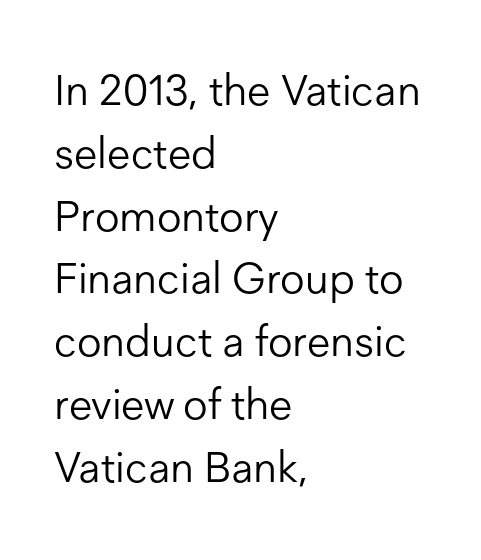
The image shows 43 px light sans-serif type, upright; set left-aligned, normal line spacing (1.46x), normal letter spacing, not underlined; low stroke contrast and a medium x-height.
